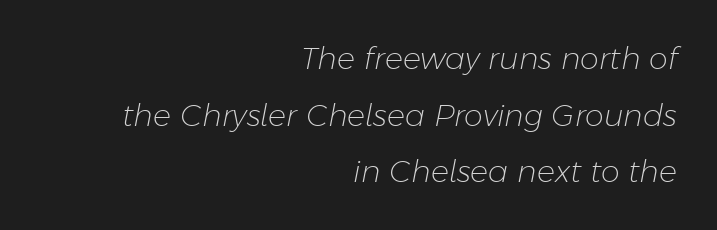
Italic? Definitely — the glyphs are oblique. A quiet, ordinary-to-light weight characterises the typeface. Check under the words: just untouched page. The compositor pushed each line to the right boundary. What stands out about the letter spacing? Nothing — it is the standard amount. The rendering uses natural spacing where letterforms have individual widths.
